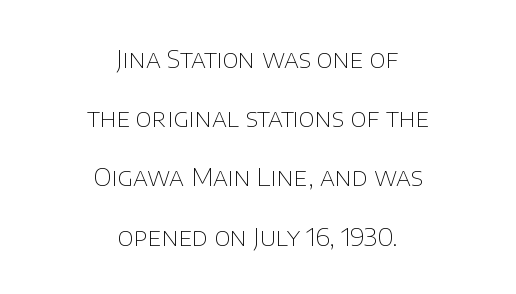
{"italic": "no", "bold": "no", "underline": "no", "align": "center", "line_spacing": "loose", "line_spacing_ratio": 2.37, "letter_spacing": "normal", "letter_spacing_em": 0.0, "glyph_px": 25}
